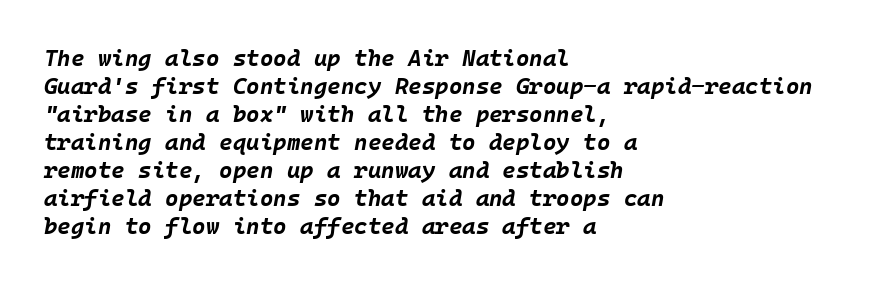
{"italic": "yes", "lean": "right", "slant_degrees": 10, "bold": "yes", "underline": "no", "align": "left", "line_spacing_ratio": 1.22, "letter_spacing": "normal", "letter_spacing_em": 0.0, "glyph_px": 23}
